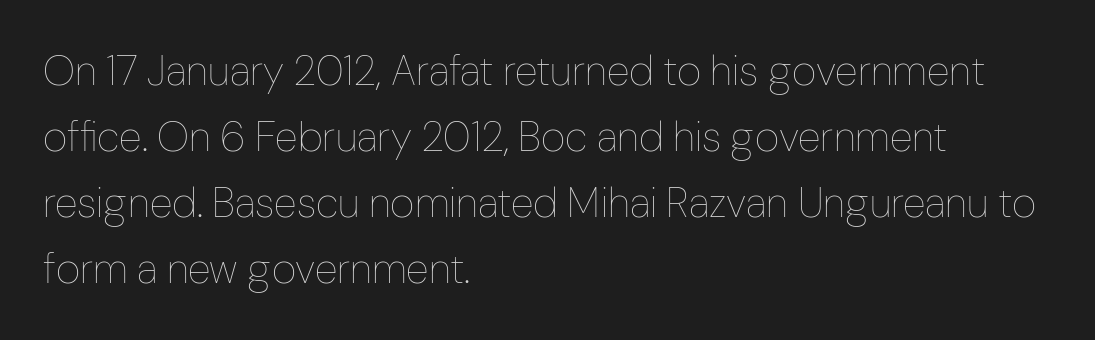
The image shows 42 px thin, condensed type, upright; set left-aligned, normal line spacing (1.57x), normal letter spacing, not underlined; low stroke contrast and a medium x-height.
